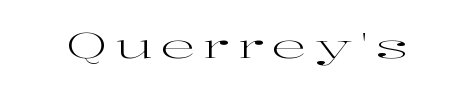
No extra ink here — the face is not bold. Between one letter and the next there's a generous, obvious gap. Spacing verdict: proportional, widths tailored to each character. The strip under each line holds only bare page. These lines are composed in type with serifs. The letters stand straight up with perfectly vertical stems.
